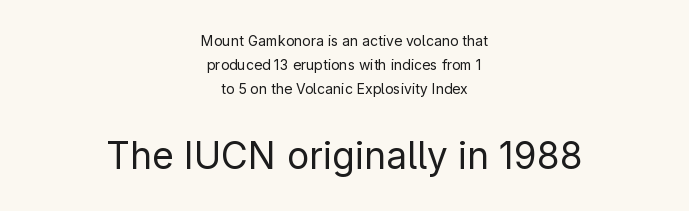
{"serif": "no", "italic": "no", "bold": "no", "weight": "regular", "width": "normal", "stroke_contrast": "low", "x_height": "medium", "monospaced": "no", "underline": "no", "align": "center", "line_spacing_ratio": 1.71, "letter_spacing": "normal", "letter_spacing_em": 0.0, "larger_block": "second", "size_ratio": 2.64, "glyph_px": 37}
